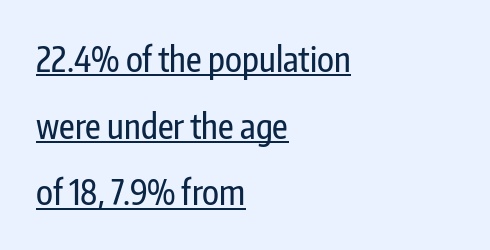
{"serif": "no", "italic": "no", "width": "condensed", "stroke_contrast": "low", "x_height": "medium", "monospaced": "no", "underline": "yes", "align": "left", "line_spacing": "loose", "line_spacing_ratio": 1.96, "letter_spacing": "normal", "letter_spacing_em": 0.0, "glyph_px": 34}
